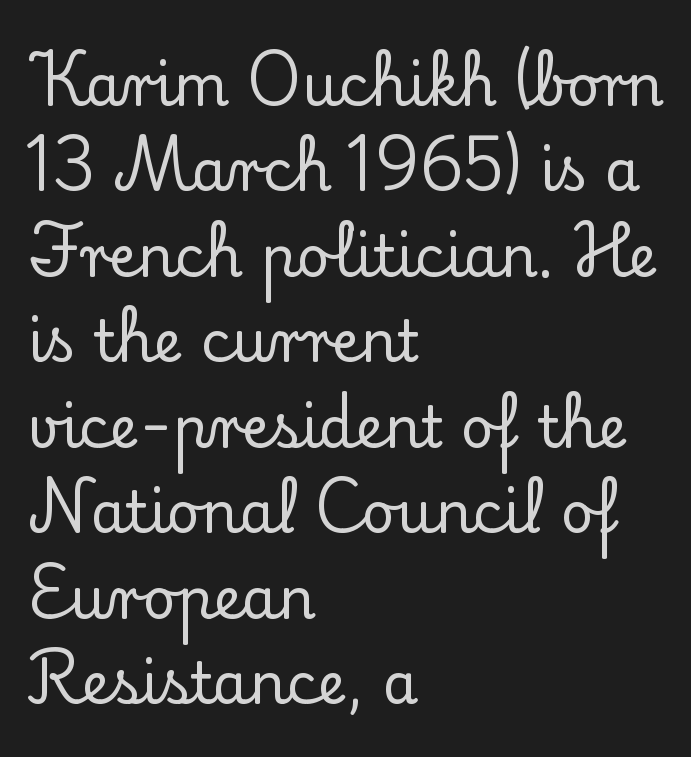
The image shows 57 px serif type, upright; set left-aligned, normal line spacing (1.5x), normal letter spacing, not underlined; low stroke contrast and a small x-height.
